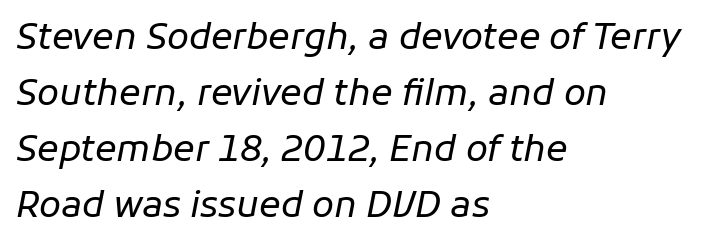
The passage shown is typed in a proportional face where columns would drift. Honestly, the row spacing looks completely unremarkable. Slanted lettering throughout. These lines stack with their left ends in a neat column. Is the stroke heavy? The answer is a plain regular-or-lighter. Short note: letters normally spaced.
